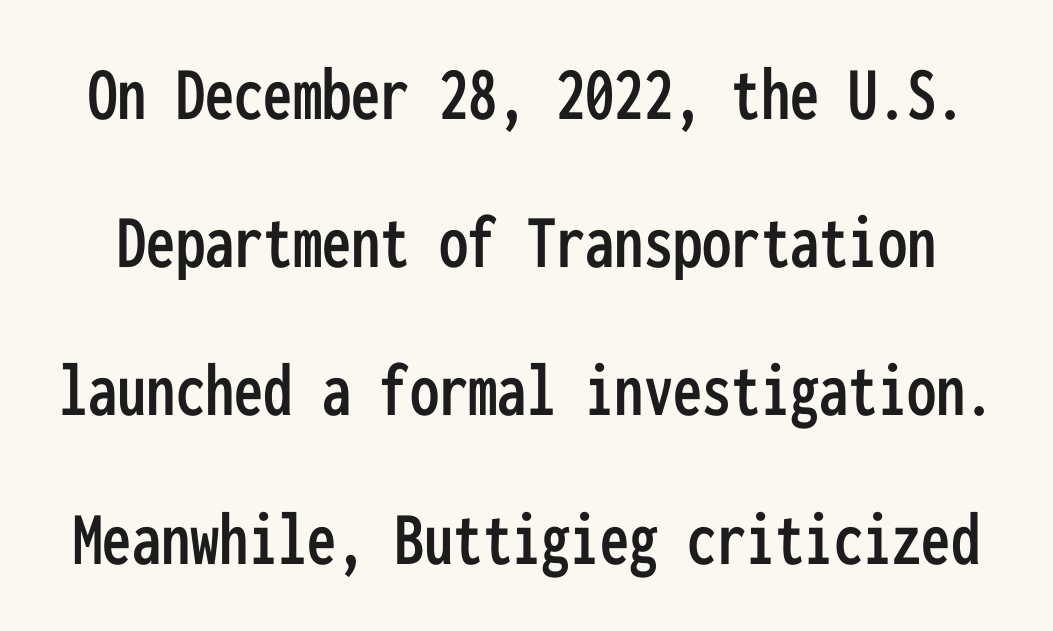
{"serif": "no", "italic": "no", "width": "condensed", "stroke_contrast": "low", "x_height": "medium", "monospaced": "yes", "underline": "no", "line_spacing": "loose", "line_spacing_ratio": 1.9, "letter_spacing": "normal", "letter_spacing_em": 0.0, "glyph_px": 78}
